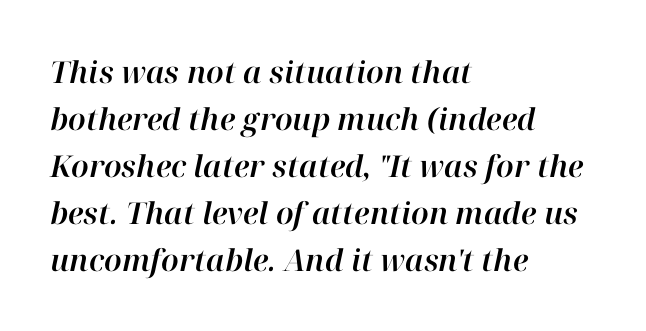
{"italic": "yes", "lean": "right", "slant_degrees": 12, "width": "normal", "stroke_contrast": "high", "x_height": "medium", "monospaced": "no", "underline": "no", "align": "left", "line_spacing": "normal", "line_spacing_ratio": 1.57, "letter_spacing": "normal", "letter_spacing_em": 0.0, "glyph_px": 30}
